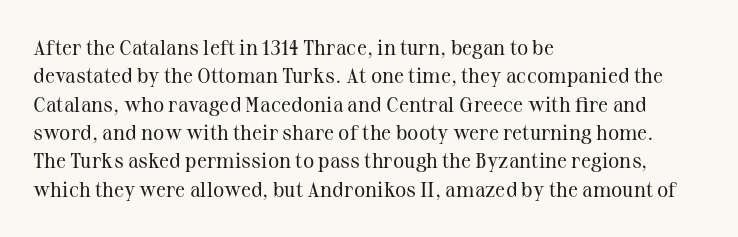
Q: Is the text bold? A: No.
Q: Is the text italic (slanted)? A: No, it is upright.
Q: Is the text underlined? A: No.
Q: How is the paragraph aligned? A: Left-aligned.
Q: Is the spacing between letters normal or unusually wide? A: Normal.
Q: Is the spacing between lines tight, normal or loose? A: Normal.
